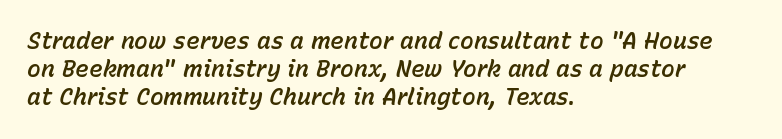
{"italic": "yes", "lean": "right", "slant_degrees": 15, "underline": "no", "align": "left", "line_spacing_ratio": 1.22, "letter_spacing": "normal", "letter_spacing_em": 0.0, "glyph_px": 23}
